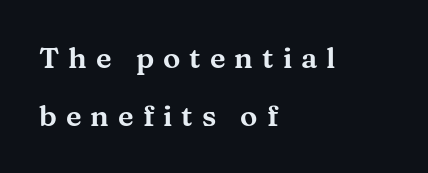
{"serif": "yes", "italic": "no", "width": "wide", "stroke_contrast": "medium", "x_height": "medium", "monospaced": "no", "underline": "no", "align": "left", "line_spacing": "loose", "line_spacing_ratio": 2.0, "letter_spacing": "wide", "letter_spacing_em": 0.31, "glyph_px": 29}
